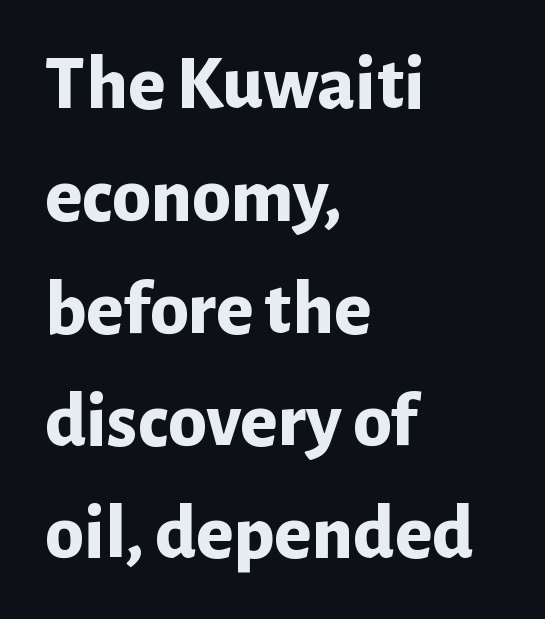
Q: Is the text bold? A: Yes.
Q: Is the text italic (slanted)? A: No, it is upright.
Q: Is the typeface a serif or a sans-serif typeface? A: Sans-serif.
Q: Is the text underlined? A: No.
Q: How is the paragraph aligned? A: Left-aligned.
Q: Is the spacing between letters normal or unusually wide? A: Normal.
Q: Is the spacing between lines tight, normal or loose? A: Normal.
Q: Width (condensed, normal, or wide)? A: Normal.
Q: Stroke contrast? A: Low.
Q: x-height? A: Medium.
Q: Monospaced? A: No.
